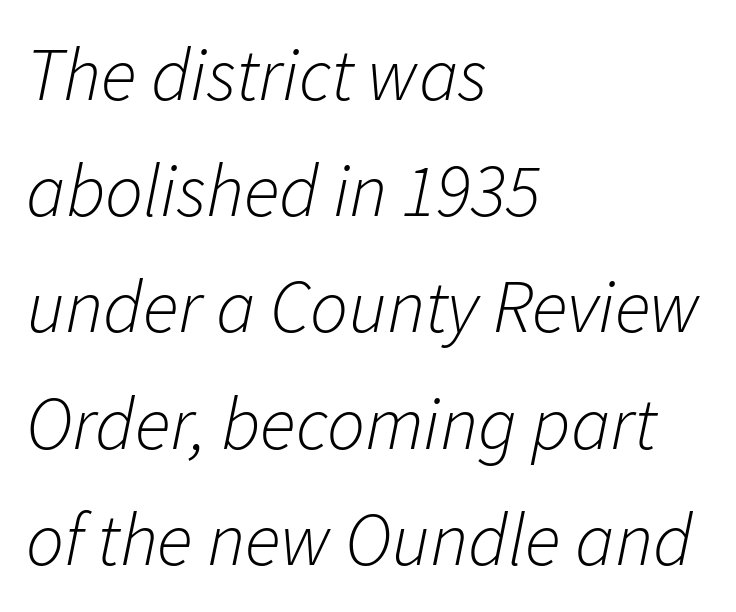
Characters are canted at an angle relative to the baseline's perpendicular. A student would call this left alignment; a typographer would say flush left, rag right. These glyphs show unthickened strokes, regular width or finer. Rows of type keep a routine distance in the vertical direction. Beneath every word, the page is bare.
